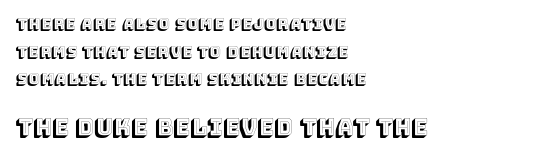
{"italic": "no", "underline": "no", "align": "left", "line_spacing_ratio": 1.84, "letter_spacing": "normal", "letter_spacing_em": 0.0, "larger_block": "second", "size_ratio": 1.47, "glyph_px": 22}
